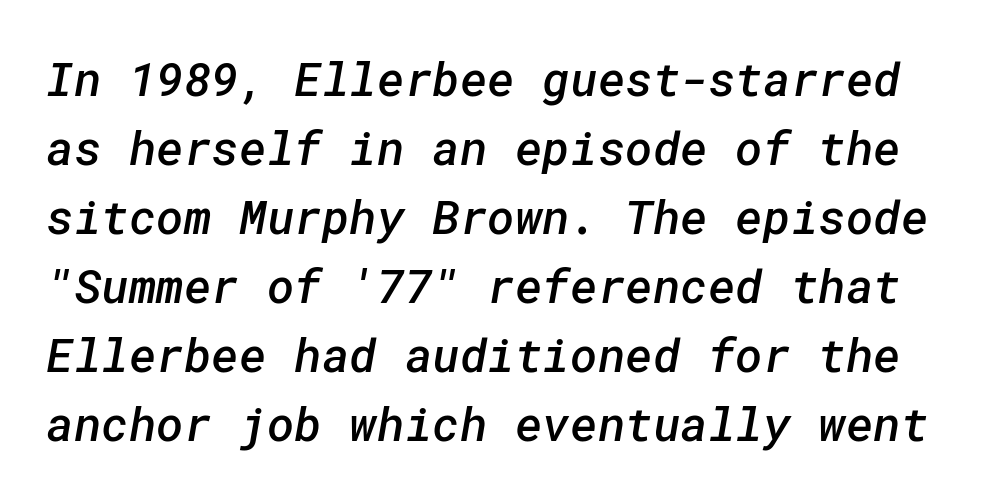
Q: Is the text bold? A: Semi-bold.
Q: Is the typeface a serif or a sans-serif typeface? A: Sans-serif.
Q: Is the text underlined? A: No.
Q: Is the spacing between letters normal or unusually wide? A: Normal.
Q: Is the spacing between lines tight, normal or loose? A: Normal.
Q: Width (condensed, normal, or wide)? A: Normal.
Q: Stroke contrast? A: Low.
Q: x-height? A: Medium.
